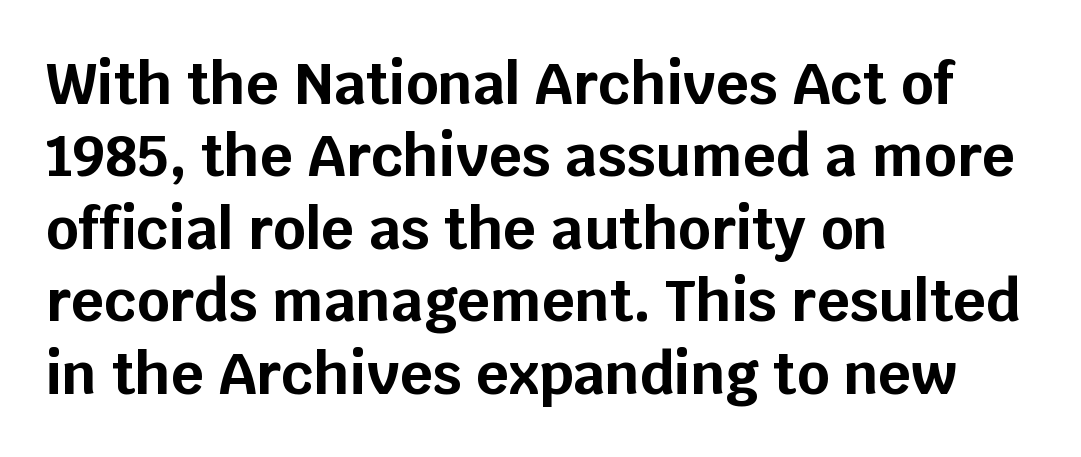
{"serif": "no", "italic": "no", "bold": "yes", "weight": "bold", "width": "normal", "stroke_contrast": "low", "x_height": "large", "monospaced": "no", "underline": "no", "align": "left", "line_spacing": "normal", "line_spacing_ratio": 1.27, "letter_spacing": "normal", "letter_spacing_em": 0.0, "glyph_px": 57}
